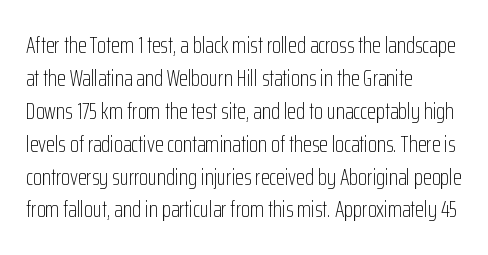
Honestly, the row spacing looks completely unremarkable. Caption: face not bold, strokes unweighted. Posture: vertical. This rendering features lettering with no underline. The setting favours the left margin, as ordinary paragraphs usually do.
